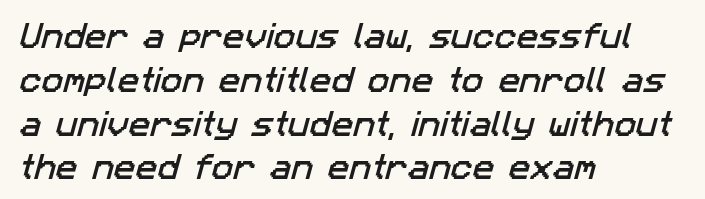
The image shows 29 px sans-serif type; set left-aligned, normal line spacing (1.51x), normal letter spacing, not underlined; low stroke contrast and a medium x-height.
